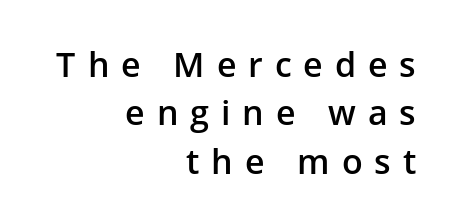
Q: Is the text bold? A: Semi-bold.
Q: Is the text italic (slanted)? A: No, it is upright.
Q: Is the typeface a serif or a sans-serif typeface? A: Sans-serif.
Q: Is the text underlined? A: No.
Q: How is the paragraph aligned? A: Right-aligned.
Q: Is the spacing between letters normal or unusually wide? A: Unusually wide.
Q: Is the spacing between lines tight, normal or loose? A: Normal.
Q: Width (condensed, normal, or wide)? A: Normal.
Q: Stroke contrast? A: Low.
Q: x-height? A: Medium.
Q: Monospaced? A: No.
